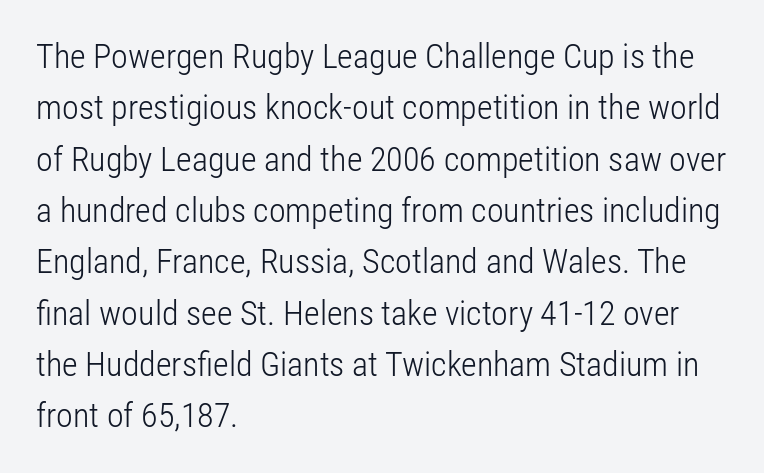
The paragraph has a hard left edge and a soft right edge. This is the regular roman posture of the typeface. Think of a printed novel: that variable character pitch is what you see here. In terms of leading, this rendering sits right in the middle.
